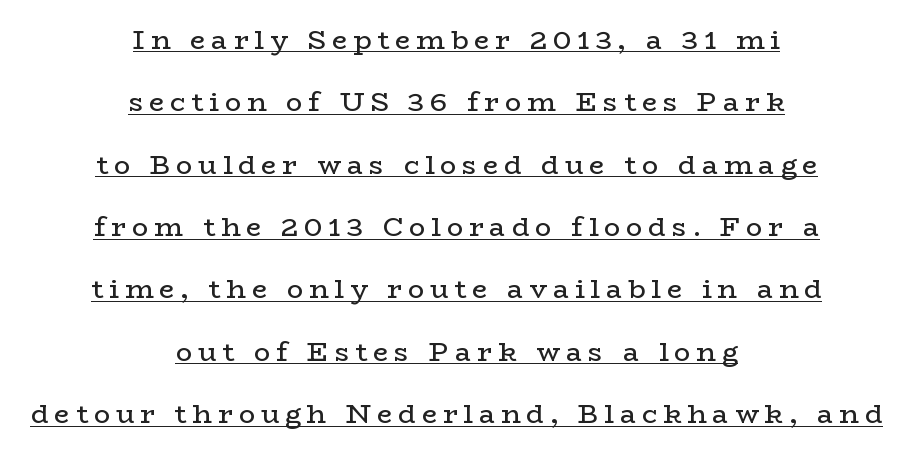
A typographer would call this underscored text. The lines in this sample share a center point and differ in where they start and stop. Quick note: interline space is abundant. Weight: regular or lighter. A typesetter would mark this as roman, not italic.
